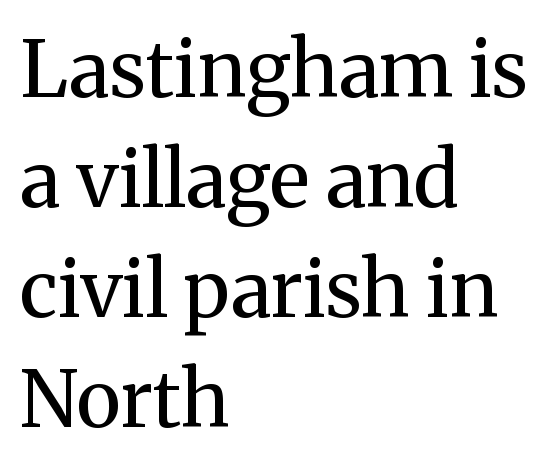
{"serif": "yes", "italic": "no", "bold": "no", "weight": "regular", "width": "normal", "stroke_contrast": "medium", "x_height": "medium", "monospaced": "no", "underline": "no", "align": "left", "line_spacing": "normal", "line_spacing_ratio": 1.41, "letter_spacing": "normal", "letter_spacing_em": 0.0, "glyph_px": 78}
